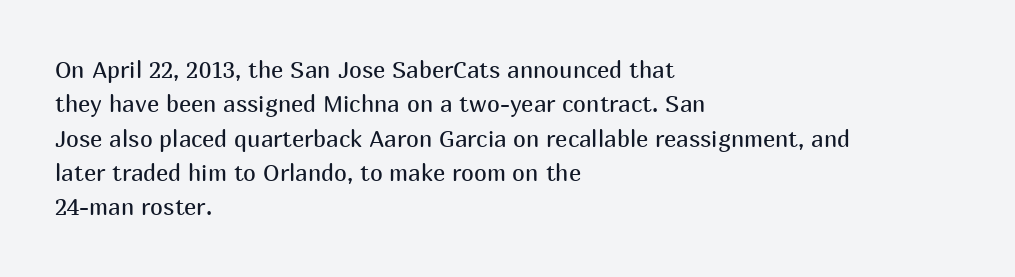
Q: Is the text bold? A: No.
Q: Is the text italic (slanted)? A: No, it is upright.
Q: Is the text underlined? A: No.
Q: How is the paragraph aligned? A: Left-aligned.
Q: Is the spacing between letters normal or unusually wide? A: Normal.
Q: Is the spacing between lines tight, normal or loose? A: Normal.
